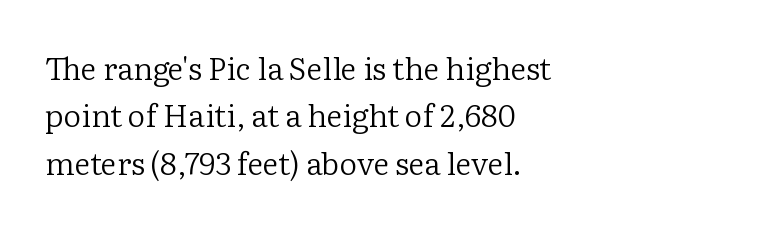
The image shows 31 px regular-weight serif type, upright; set left-aligned, normal line spacing (1.53x), normal letter spacing, not underlined; low stroke contrast and a medium x-height.
